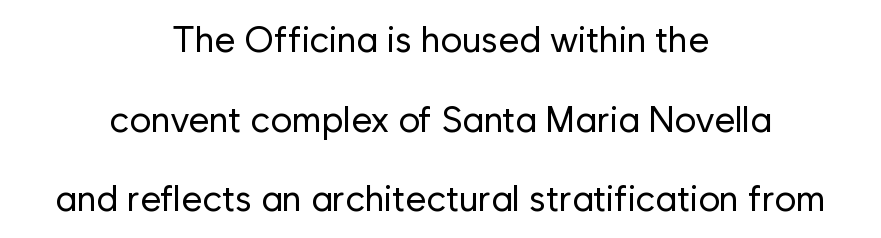
The image shows 36 px regular-weight sans-serif type, upright; set centered, loose line spacing (2.21x), normal letter spacing, not underlined; low stroke contrast and a medium x-height.
